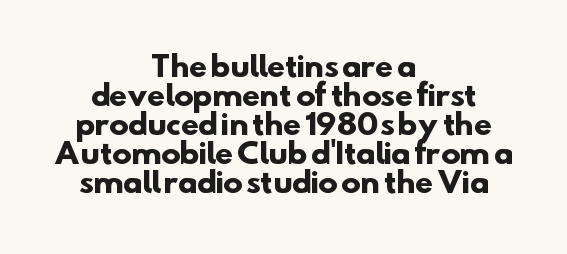
Looks like regular typesetting: each glyph gets only the width it needs. The paragraph has two soft edges and a firm central axis. There is no visible air inserted between adjacent glyphs. Successive baselines arrive quickly, one right under another.
